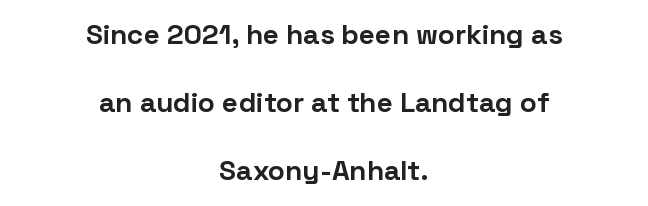
Q: Is the text bold? A: Yes.
Q: Is the text italic (slanted)? A: No, it is upright.
Q: Is the typeface a serif or a sans-serif typeface? A: Sans-serif.
Q: Is the text underlined? A: No.
Q: How is the paragraph aligned? A: Centered.
Q: Is the spacing between letters normal or unusually wide? A: Normal.
Q: Is the spacing between lines tight, normal or loose? A: Loose.
Q: Width (condensed, normal, or wide)? A: Normal.
Q: Stroke contrast? A: Low.
Q: x-height? A: Medium.
Q: Monospaced? A: No.
